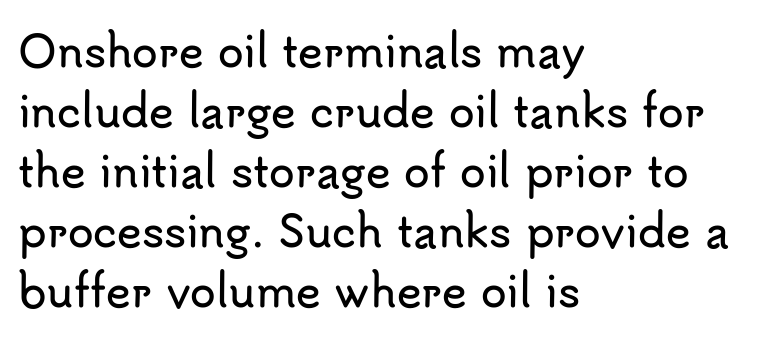
Line spacing here is normal. Quick note: underline off. Nothing sits at the stroke ends, so this counts as sans-serif. Line beginnings align vertically; line endings do not. Note the varied advance widths — an 'i' is clearly narrower than an 'm'. Each word holds together tightly as a unit, with standard inter-letter gaps.
